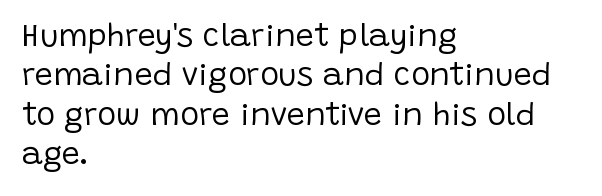
Here the designer chose a conventional face with non-uniform glyph widths. Reading down the block, your eye returns to a fixed left position each line. Only glyphs here, with clear space below each row. Is this a heavy cut? Hardly; it is regular or lighter.
